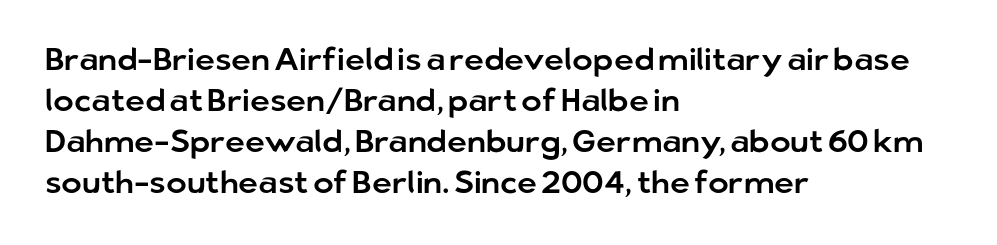
The image shows 31 px sans-serif type, upright; set left-aligned, normal line spacing (1.32x), normal letter spacing, not underlined; low stroke contrast and a medium x-height.
